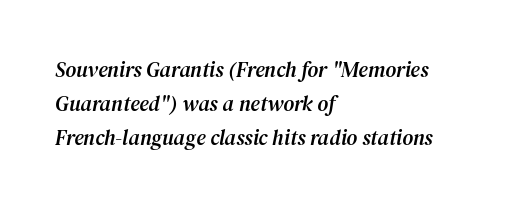
Honestly, the row spacing looks completely unremarkable. A bare baseline throughout the passage. If you drew a ruler down the left edge, every line would touch it. The whole block is typeset with a tilt.
